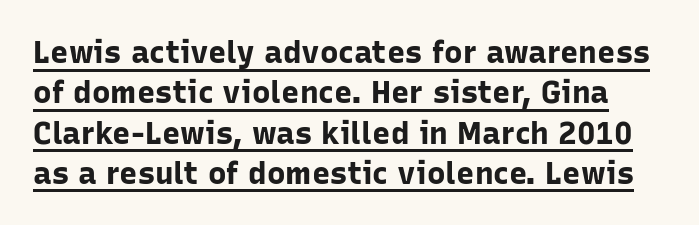
Q: Is the text bold? A: Yes.
Q: Is the text italic (slanted)? A: No, it is upright.
Q: Is the typeface a serif or a sans-serif typeface? A: Sans-serif.
Q: Is the text underlined? A: Yes.
Q: Is the spacing between letters normal or unusually wide? A: Normal.
Q: Is the spacing between lines tight, normal or loose? A: Normal.
Q: Width (condensed, normal, or wide)? A: Normal.
Q: Stroke contrast? A: Low.
Q: x-height? A: Medium.
Q: Monospaced? A: No.
